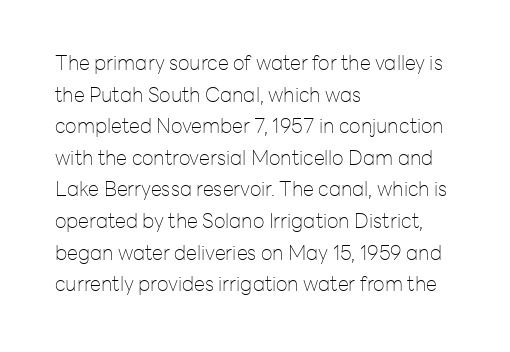
{"italic": "no", "bold": "no", "underline": "no", "align": "left", "line_spacing": "normal", "line_spacing_ratio": 1.58, "letter_spacing": "normal", "letter_spacing_em": 0.0, "glyph_px": 20}
